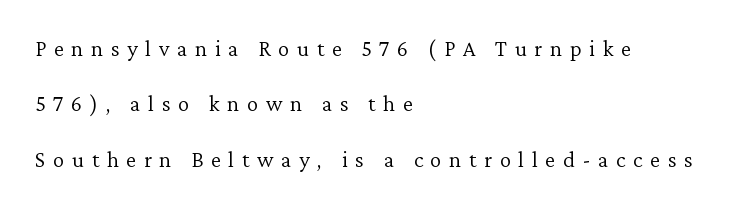
No heavy texture on the line: the type isn't bold. How would I describe the line gaps? Wide and relaxed. Layout note: lines flush left. Has an underline been added? It has not. The typography opts for an upright posture over an oblique one.
